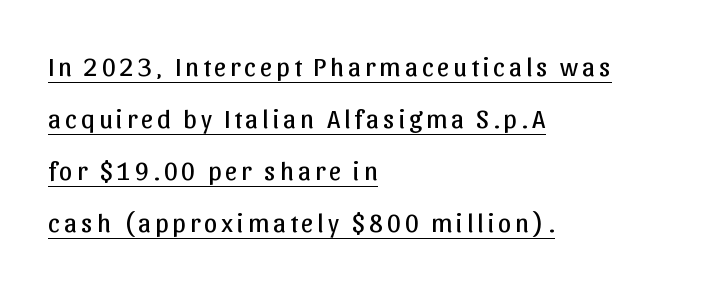
A student would call this left alignment; a typographer would say flush left, rag right. Compared with a typical body face, this is equally light or lighter still. The font's upright variant was chosen for this text. Honestly, the rows look like they've been pulled way apart.
